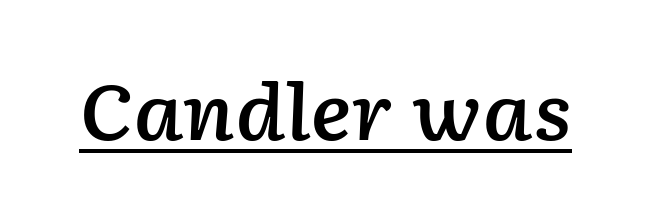
If you drew a line through each stem, it would be angled. These words are printed semibold, heavier than regular yet not bold. Decoration check: the copy is underlined. Short note: letters normally spaced. The letters advance in unequal steps, a hallmark of proportional type.
